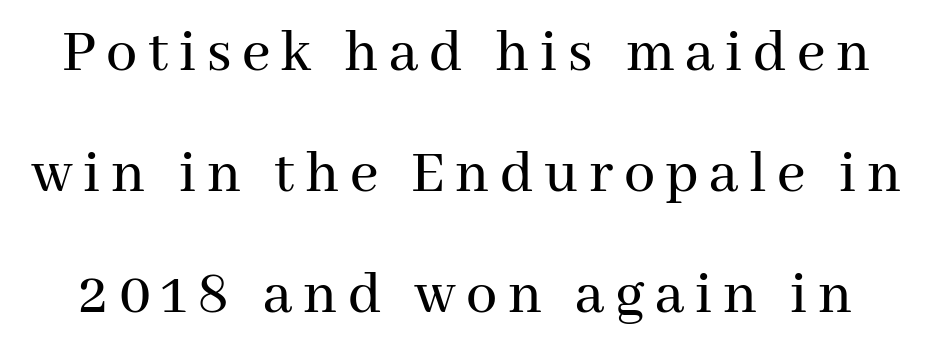
Q: Is the text italic (slanted)? A: No, it is upright.
Q: Is the typeface a serif or a sans-serif typeface? A: Serif.
Q: Is the text underlined? A: No.
Q: Is the spacing between lines tight, normal or loose? A: Loose.
Q: Width (condensed, normal, or wide)? A: Normal.
Q: Stroke contrast? A: Medium.
Q: x-height? A: Medium.
Q: Monospaced? A: No.
